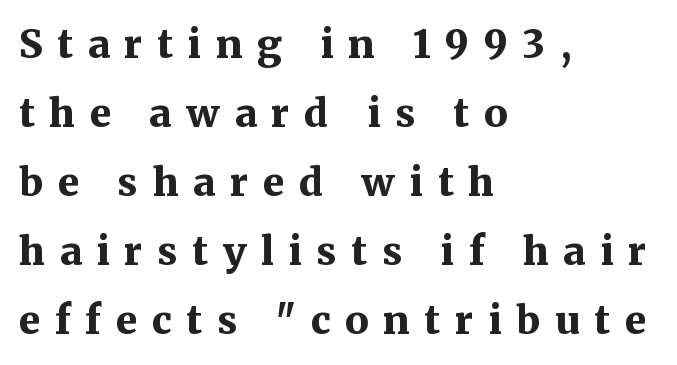
Q: Is the text bold? A: Yes.
Q: Is the text italic (slanted)? A: No, it is upright.
Q: Is the typeface a serif or a sans-serif typeface? A: Serif.
Q: Is the text underlined? A: No.
Q: How is the paragraph aligned? A: Left-aligned.
Q: Is the spacing between letters normal or unusually wide? A: Unusually wide.
Q: Width (condensed, normal, or wide)? A: Normal.
Q: Stroke contrast? A: Medium.
Q: x-height? A: Medium.
Q: Monospaced? A: No.
